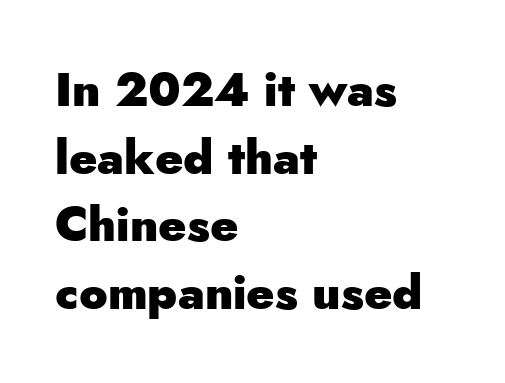
{"serif": "no", "italic": "no", "bold": "yes", "weight": "heavy", "width": "normal", "stroke_contrast": "low", "x_height": "small", "monospaced": "no", "underline": "no", "align": "left", "line_spacing": "normal", "line_spacing_ratio": 1.44, "letter_spacing": "normal", "letter_spacing_em": 0.0, "glyph_px": 47}
